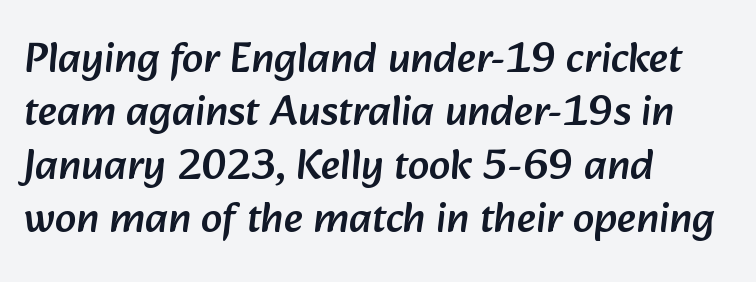
The image shows 43 px sans-serif type; set left-aligned, line spacing 1.24x, normal letter spacing, not underlined; low stroke contrast and a medium x-height.
